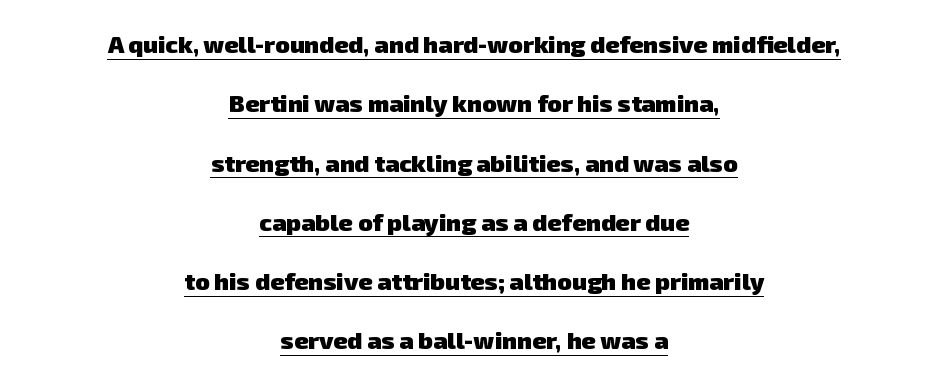
Q: Is the text bold? A: Yes.
Q: Is the text underlined? A: Yes.
Q: How is the paragraph aligned? A: Centered.
Q: Is the spacing between letters normal or unusually wide? A: Normal.
Q: Is the spacing between lines tight, normal or loose? A: Loose.
